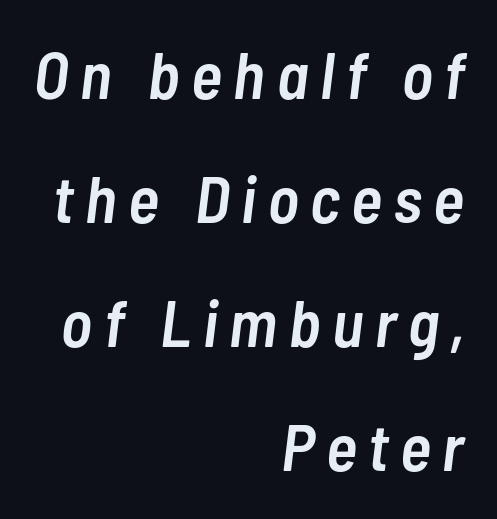
{"italic": "yes", "lean": "right", "slant_degrees": 7, "bold": "semi", "weight": "semibold", "width": "condensed", "stroke_contrast": "low", "x_height": "medium", "monospaced": "no", "underline": "no", "align": "right", "line_spacing_ratio": 1.88, "glyph_px": 66}
